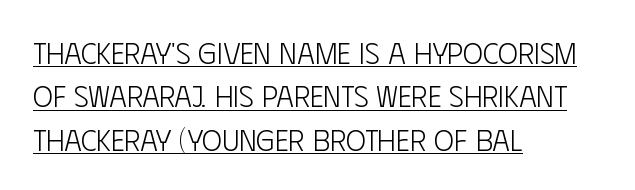
Q: Is the text bold? A: No.
Q: Is the text italic (slanted)? A: No, it is upright.
Q: Is the typeface a serif or a sans-serif typeface? A: Sans-serif.
Q: Is the text underlined? A: Yes.
Q: How is the paragraph aligned? A: Left-aligned.
Q: Is the spacing between letters normal or unusually wide? A: Normal.
Q: Is the spacing between lines tight, normal or loose? A: Normal.
Q: Width (condensed, normal, or wide)? A: Condensed.
Q: Stroke contrast? A: Low.
Q: x-height? A: Large.
Q: Monospaced? A: No.
